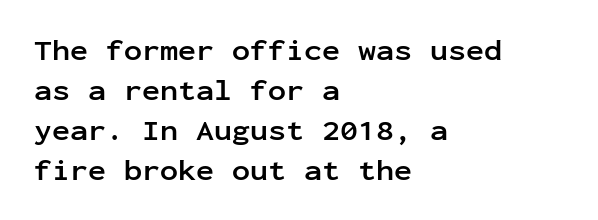
Q: Is the text bold? A: Yes.
Q: Is the text italic (slanted)? A: No, it is upright.
Q: Is the typeface a serif or a sans-serif typeface? A: Sans-serif.
Q: Is the text underlined? A: No.
Q: How is the paragraph aligned? A: Left-aligned.
Q: Is the spacing between letters normal or unusually wide? A: Normal.
Q: Is the spacing between lines tight, normal or loose? A: Normal.
Q: Width (condensed, normal, or wide)? A: Normal.
Q: Stroke contrast? A: Low.
Q: x-height? A: Medium.
Q: Monospaced? A: Yes.
